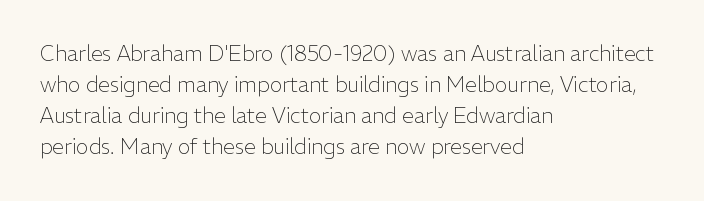
No chunkiness to these letters — they're not bold. The area under the type is left untouched. This rendering uses left alignment, leaving the right contour irregular. The font's upright variant was chosen for this text. Compared with typical body copy, the letter spacing here is the same.
